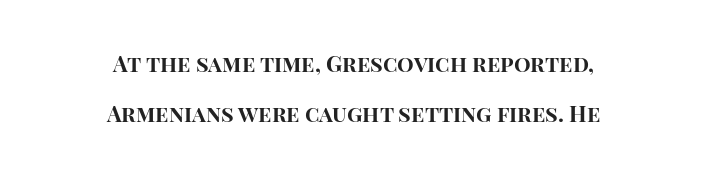
{"italic": "no", "bold": "yes", "underline": "no", "align": "center", "line_spacing": "loose", "line_spacing_ratio": 2.28, "letter_spacing": "normal", "letter_spacing_em": 0.0, "glyph_px": 22}
